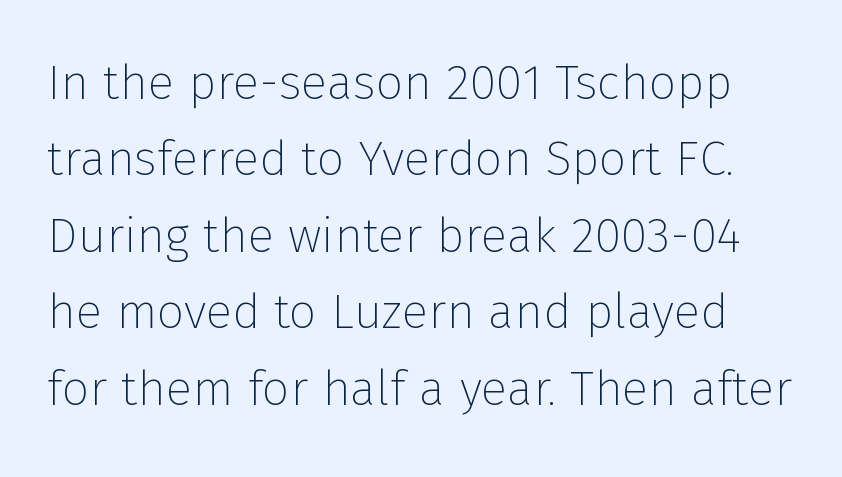
The image shows 49 px thin sans-serif type, upright; set normal line spacing (1.56x), normal letter spacing, not underlined; low stroke contrast and a medium x-height.
